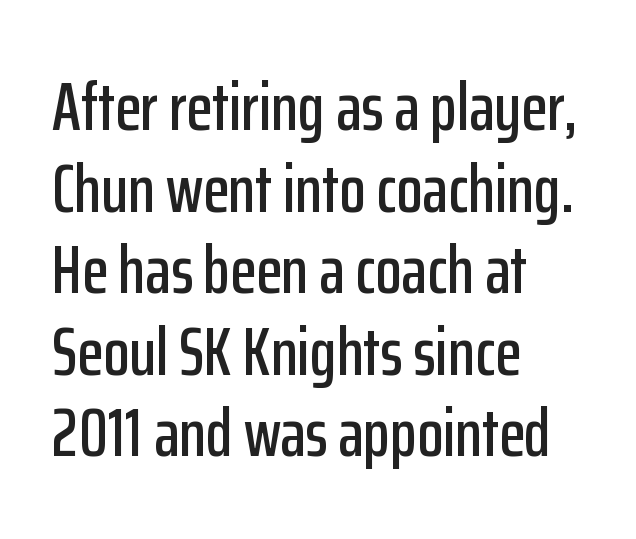
The image shows 68 px condensed sans-serif type, upright; set left-aligned, line spacing 1.2x, normal letter spacing, not underlined; low stroke contrast and a medium x-height.
